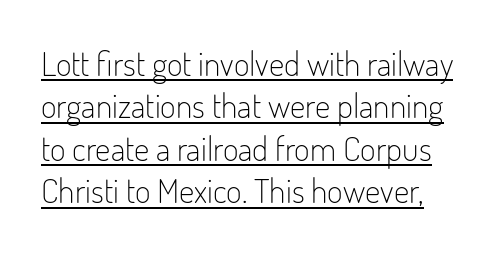
{"serif": "no", "italic": "no", "bold": "no", "weight": "light", "width": "condensed", "stroke_contrast": "low", "x_height": "small", "monospaced": "no", "underline": "yes", "line_spacing": "normal", "line_spacing_ratio": 1.25, "letter_spacing": "normal", "letter_spacing_em": 0.0, "glyph_px": 34}
